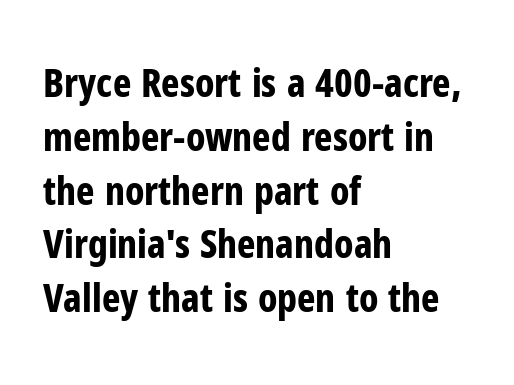
Q: Is the text bold? A: Yes.
Q: Is the text italic (slanted)? A: No, it is upright.
Q: Is the typeface a serif or a sans-serif typeface? A: Sans-serif.
Q: Is the text underlined? A: No.
Q: How is the paragraph aligned? A: Left-aligned.
Q: Is the spacing between letters normal or unusually wide? A: Normal.
Q: Is the spacing between lines tight, normal or loose? A: Normal.
Q: Width (condensed, normal, or wide)? A: Condensed.
Q: Stroke contrast? A: Low.
Q: x-height? A: Medium.
Q: Monospaced? A: No.
